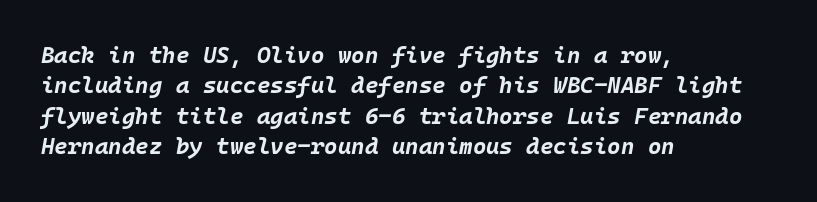
Each word holds together tightly as a unit, with standard inter-letter gaps. Leading: standard. The lettering tilts uniformly, giving the passage an italic look. The sample has been set heavy, in full bold. A bare baseline throughout the passage. Typeset ragged right — the left edge is the straight one.
